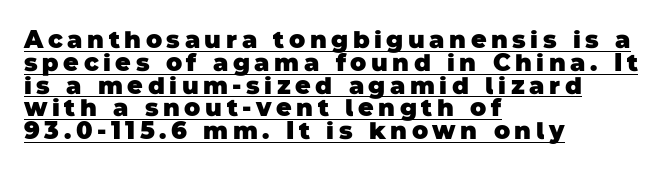
The image shows 24 px bold type; set left-aligned, tight line spacing (0.95x), underlined.
